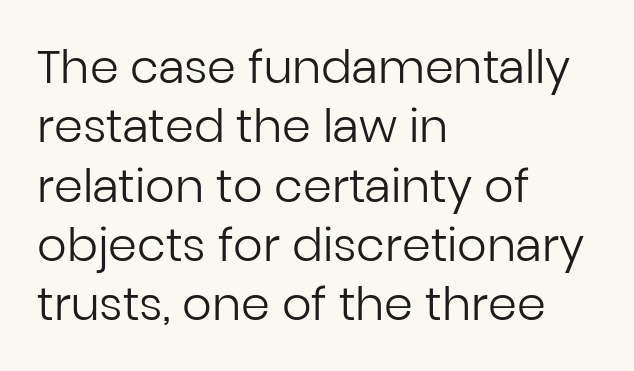
{"serif": "no", "italic": "no", "bold": "no", "weight": "regular", "width": "normal", "stroke_contrast": "low", "x_height": "medium", "monospaced": "no", "underline": "no", "align": "left", "line_spacing": "normal", "line_spacing_ratio": 1.29, "letter_spacing": "normal", "letter_spacing_em": 0.0, "glyph_px": 46}
